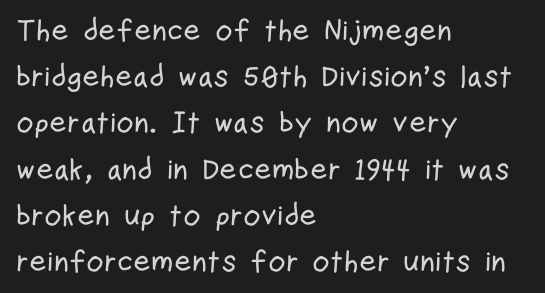
The image shows 30 px condensed sans-serif type, upright; set left-aligned, normal line spacing (1.54x), normal letter spacing, not underlined; low stroke contrast and a medium x-height.
